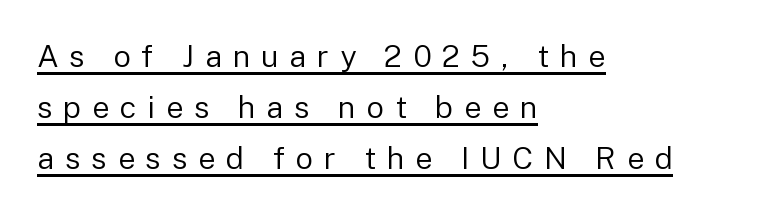
{"serif": "no", "italic": "no", "bold": "no", "weight": "regular", "width": "normal", "stroke_contrast": "low", "x_height": "medium", "monospaced": "no", "underline": "yes", "align": "left", "line_spacing": "normal", "line_spacing_ratio": 1.64, "letter_spacing": "wide", "letter_spacing_em": 0.34, "glyph_px": 31}
